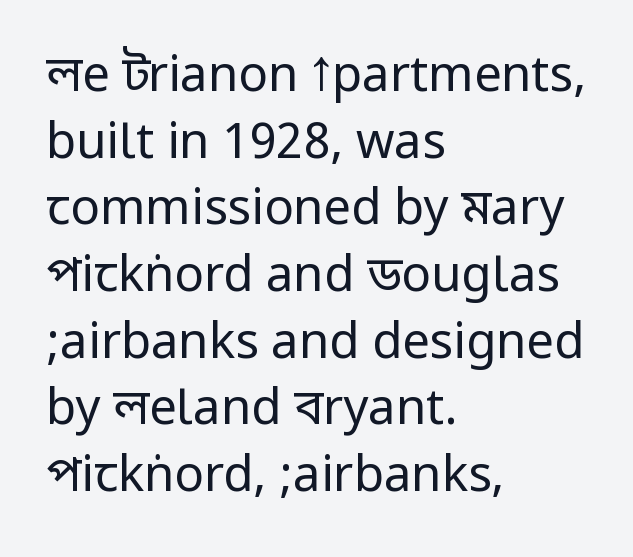
Q: Is the text bold? A: No.
Q: Is the text italic (slanted)? A: No, it is upright.
Q: Is the typeface a serif or a sans-serif typeface? A: Sans-serif.
Q: Is the text underlined? A: No.
Q: How is the paragraph aligned? A: Left-aligned.
Q: Is the spacing between letters normal or unusually wide? A: Normal.
Q: Is the spacing between lines tight, normal or loose? A: Normal.
Q: Width (condensed, normal, or wide)? A: Condensed.
Q: Stroke contrast? A: Low.
